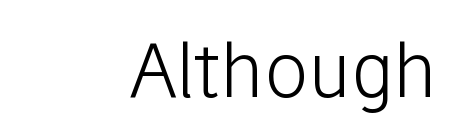
{"serif": "no", "italic": "no", "bold": "no", "weight": "light", "width": "normal", "stroke_contrast": "low", "x_height": "medium", "monospaced": "no", "underline": "no", "align": "right", "letter_spacing": "normal", "letter_spacing_em": 0.0, "glyph_px": 74}
